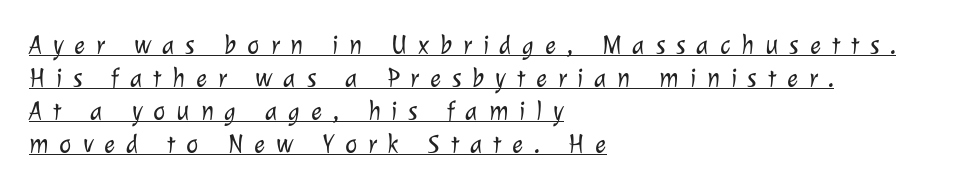
The image shows 26 px text type; set left-aligned, normal line spacing (1.27x), unusually wide letter spacing (+0.42 em), underlined.
